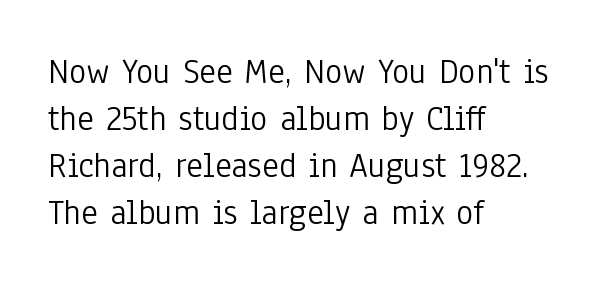
Q: Is the text bold? A: No.
Q: Is the text italic (slanted)? A: No, it is upright.
Q: Is the typeface a serif or a sans-serif typeface? A: Sans-serif.
Q: Is the text underlined? A: No.
Q: How is the paragraph aligned? A: Left-aligned.
Q: Is the spacing between letters normal or unusually wide? A: Normal.
Q: Is the spacing between lines tight, normal or loose? A: Normal.
Q: Width (condensed, normal, or wide)? A: Condensed.
Q: Stroke contrast? A: Low.
Q: x-height? A: Medium.
Q: Monospaced? A: No.
